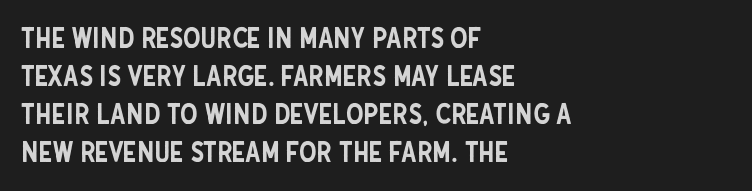
Grotesque or geometric, the face here clearly has no serifs. Note the varied advance widths — an 'i' is clearly narrower than an 'm'. Descenders are the only things crossing below the line. Whoever set this chose a conventional vertical rhythm.
